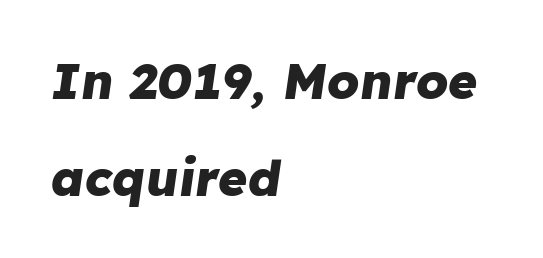
Interline gaps are noticeably wide in this sample. Compared with a centered layout, this one pins lines to the left instead. The words here are not underlined. Nothing unusual about the tracking: characters are spaced as the font intends.
